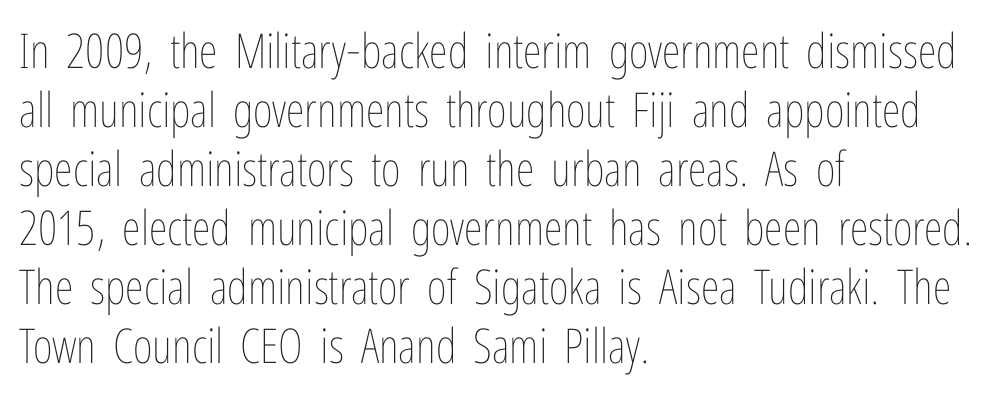
{"italic": "no", "bold": "no", "weight": "thin", "width": "condensed", "stroke_contrast": "low", "x_height": "medium", "monospaced": "no", "underline": "no", "align": "left", "line_spacing_ratio": 1.23, "letter_spacing": "normal", "letter_spacing_em": 0.0, "glyph_px": 48}
